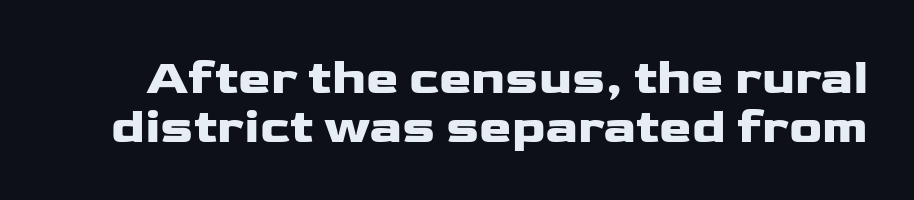
{"serif": "no", "italic": "no", "width": "wide", "stroke_contrast": "low", "x_height": "medium", "monospaced": "no", "underline": "no", "line_spacing": "tight", "line_spacing_ratio": 1.0, "letter_spacing": "normal", "letter_spacing_em": 0.0, "glyph_px": 49}
